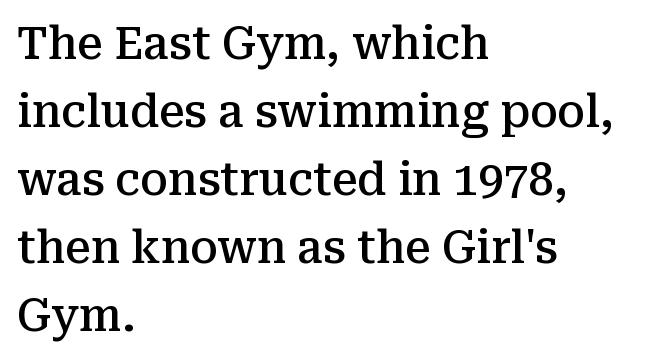
The image shows 45 px semibold serif type, upright; set left-aligned, normal line spacing (1.51x), normal letter spacing, not underlined; medium stroke contrast and a medium x-height.
